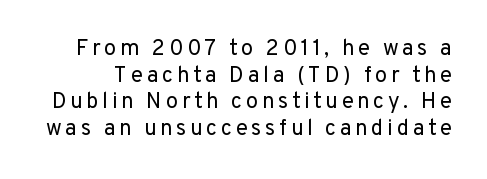
The image shows 22 px text type, upright; set line spacing 1.21x, not underlined.
